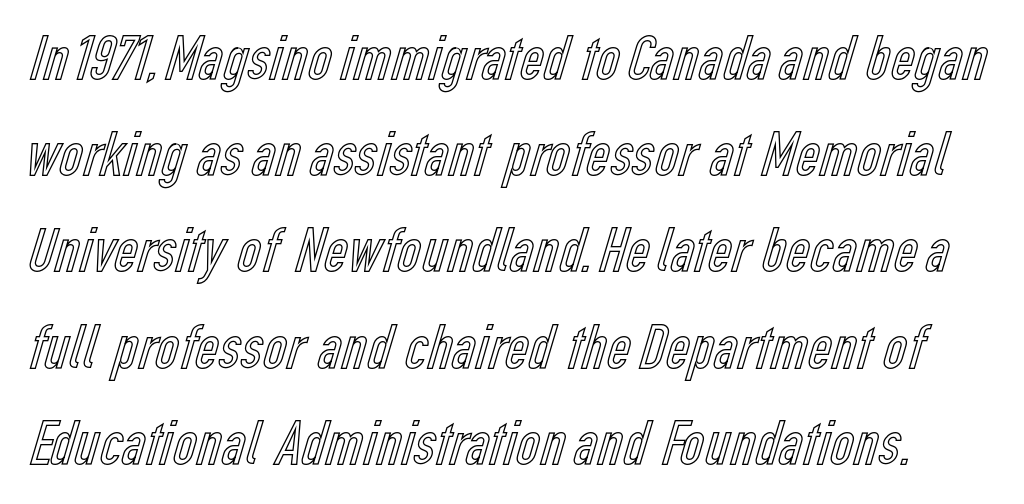
{"width": "condensed", "x_height": "medium", "monospaced": "no", "underline": "no", "line_spacing": "normal", "line_spacing_ratio": 1.48, "letter_spacing": "normal", "letter_spacing_em": 0.0, "glyph_px": 65}
